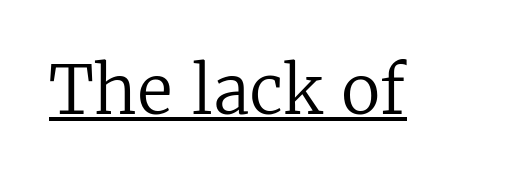
The image shows 66 px regular-weight serif type, upright; set normal letter spacing, underlined; low stroke contrast and a medium x-height.
